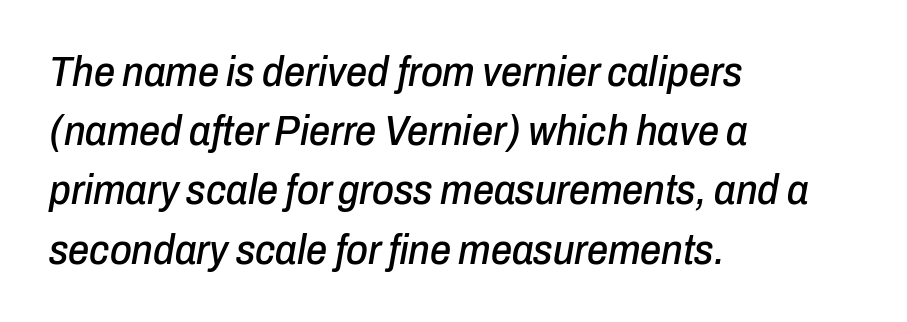
The image shows 42 px condensed type, italic (leaning right); set left-aligned, normal line spacing (1.41x), normal letter spacing, not underlined; low stroke contrast and a medium x-height.
